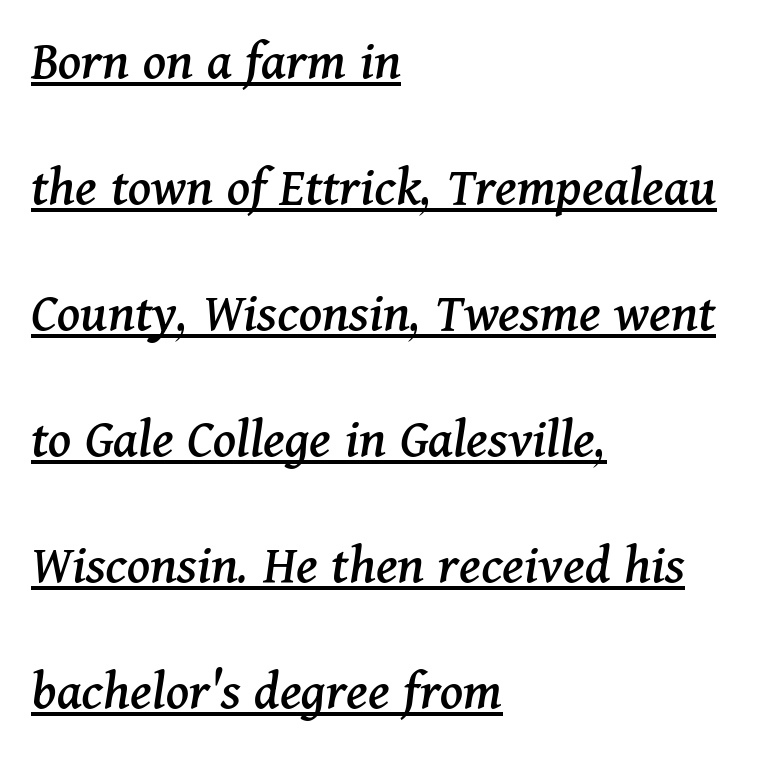
Here the glyphs are tracked normally, forming tight word shapes. Is there an underline? Yes — a line sits under the letters. Regarding serifs, this sample has them. Designer's note — italics engaged. Teacher's note: observe the even left margin — that is flush-left alignment. The face used here is proportionally spaced, like ordinary book or web type.
